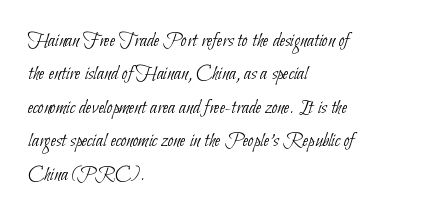
The image shows 21 px text type; set left-aligned, normal line spacing (1.59x), normal letter spacing, not underlined.
